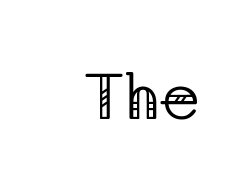
Q: Is the text bold? A: No.
Q: Is the text italic (slanted)? A: No, it is upright.
Q: Is the typeface a serif or a sans-serif typeface? A: Serif.
Q: Is the text underlined? A: No.
Q: How is the paragraph aligned? A: Right-aligned.
Q: Is the spacing between letters normal or unusually wide? A: Normal.
Q: Width (condensed, normal, or wide)? A: Normal.
Q: Stroke contrast? A: Low.
Q: x-height? A: Medium.
Q: Monospaced? A: No.
